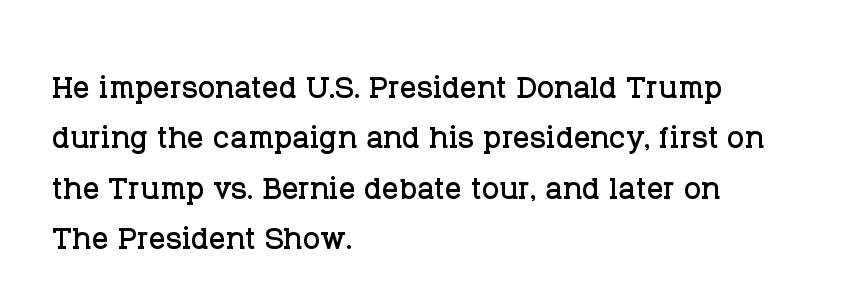
{"serif": "yes", "italic": "no", "width": "normal", "stroke_contrast": "low", "x_height": "large", "monospaced": "no", "underline": "no", "align": "left", "line_spacing_ratio": 1.23, "letter_spacing": "normal", "letter_spacing_em": 0.0, "glyph_px": 41}
